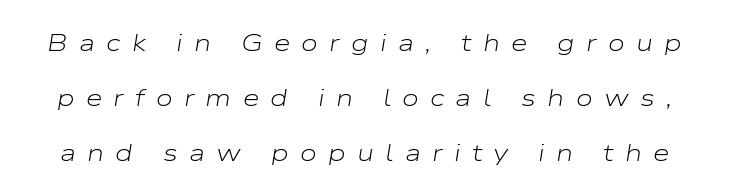
Italic? Definitely — the glyphs are oblique. Baseline-to-baseline distance is far greater than the letter height. Decoration check: the copy has no underline. The line texture is sparse and dotted thanks to wide tracking. Is the type heavy? It reads as light-to-regular instead.
